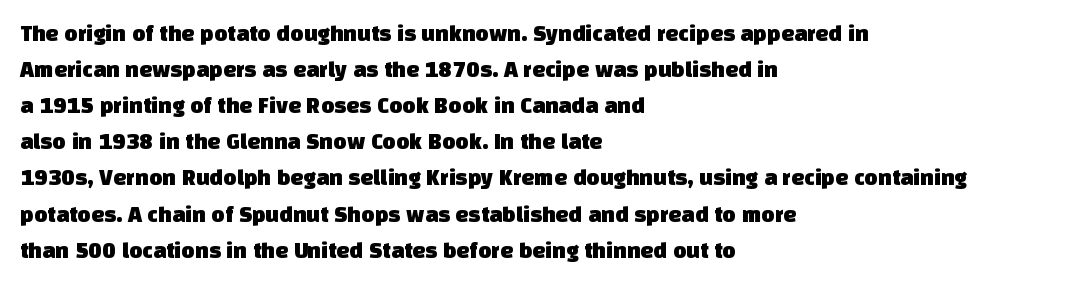
Q: Is the text underlined? A: No.
Q: How is the paragraph aligned? A: Left-aligned.
Q: Is the spacing between letters normal or unusually wide? A: Normal.
Q: Is the spacing between lines tight, normal or loose? A: Normal.
